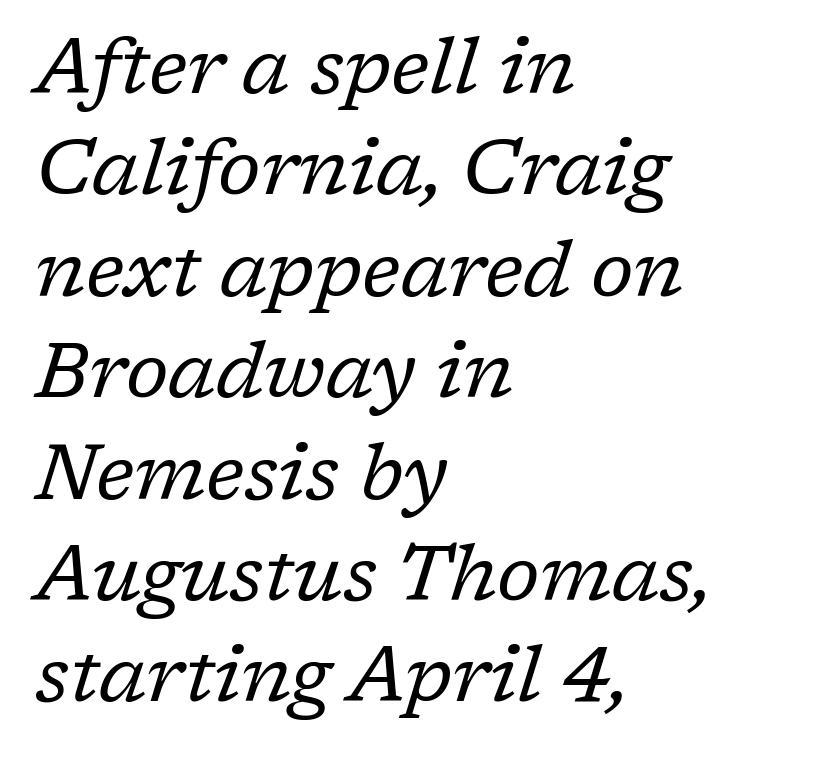
The cut favours lightness, reaching ordinary text weight at its darkest. The words here are not underlined. The leading is moderate, giving the passage an even texture. Characters are canted at an angle relative to the baseline's perpendicular.
